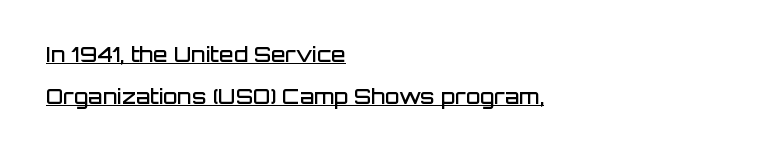
The image shows 21 px text type, upright; set left-aligned, loose line spacing (1.99x), normal letter spacing, underlined.
